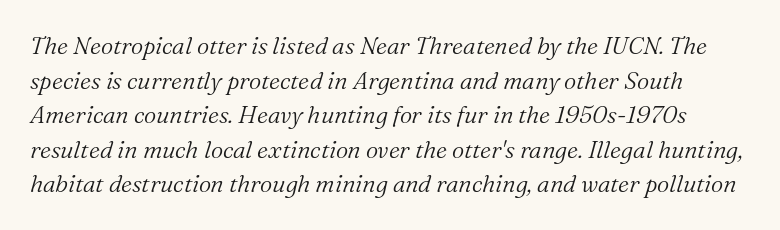
The image shows 24 px text type, italic (leaning right); set normal line spacing (1.44x), normal letter spacing, not underlined.
